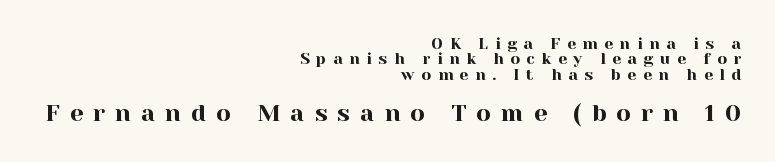
A typesetter would mark this as roman, not italic. How would I describe the line gaps? Narrow and economical. One-word summary of the alignment: right. What stands out about the letter spacing? Its width — letters are far apart. The string is rendered with underlining switched off. A student would notice the bottom passage is typeset larger than what precedes it.
